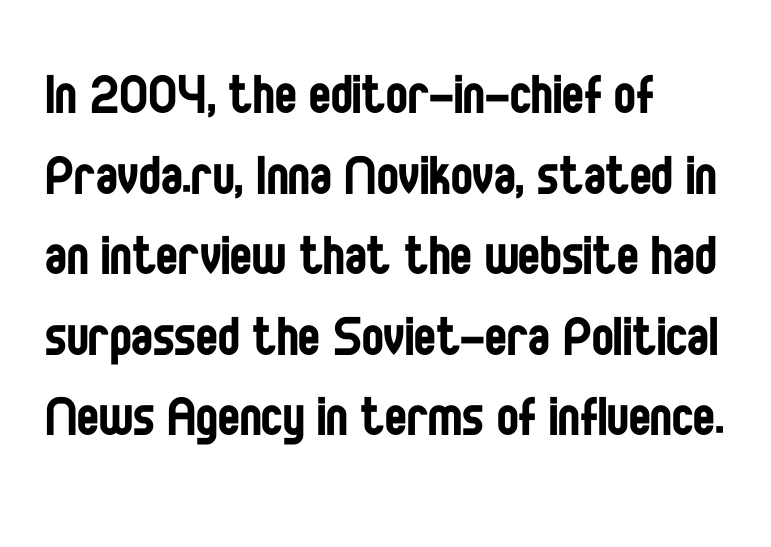
This sample has the flowing, uneven cadence of proportional lettering. The area under the type is left untouched. The tracking reads as untouched default to a designer's eye. Weight: regular or lighter. Ordinary non-slanted type is in use. Are there feet on the stems? There aren't — it's a sans.
